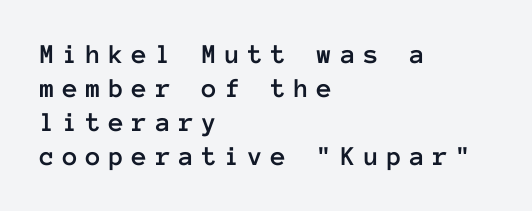
Q: Is the text italic (slanted)? A: No, it is upright.
Q: Is the text underlined? A: No.
Q: How is the paragraph aligned? A: Left-aligned.
Q: Is the spacing between letters normal or unusually wide? A: Unusually wide.
Q: Width (condensed, normal, or wide)? A: Normal.
Q: Stroke contrast? A: Low.
Q: x-height? A: Medium.
Q: Monospaced? A: Yes.
